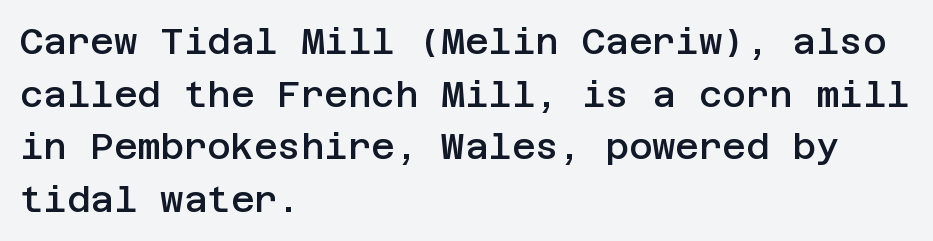
{"serif": "no", "italic": "no", "bold": "semi", "weight": "semibold", "width": "normal", "stroke_contrast": "low", "x_height": "large", "underline": "no", "align": "left", "line_spacing": "normal", "line_spacing_ratio": 1.46, "letter_spacing": "normal", "letter_spacing_em": 0.0, "glyph_px": 36}
